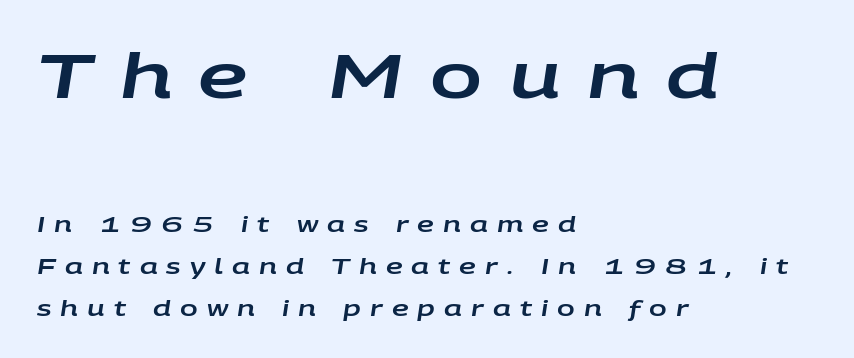
{"italic": "yes", "lean": "right", "slant_degrees": 9, "width": "wide", "stroke_contrast": "low", "x_height": "large", "monospaced": "no", "underline": "no", "align": "left", "line_spacing": "loose", "line_spacing_ratio": 2.0, "letter_spacing": "wide", "letter_spacing_em": 0.43, "larger_block": "first", "size_ratio": 2.95, "glyph_px": 62}
